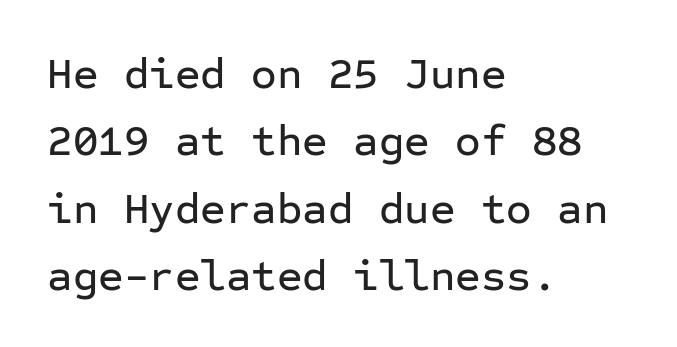
Q: Is the text italic (slanted)? A: No, it is upright.
Q: Is the typeface a serif or a sans-serif typeface? A: Sans-serif.
Q: Is the text underlined? A: No.
Q: How is the paragraph aligned? A: Left-aligned.
Q: Is the spacing between letters normal or unusually wide? A: Normal.
Q: Is the spacing between lines tight, normal or loose? A: Normal.
Q: Width (condensed, normal, or wide)? A: Normal.
Q: Stroke contrast? A: Low.
Q: x-height? A: Medium.
Q: Monospaced? A: Yes.
